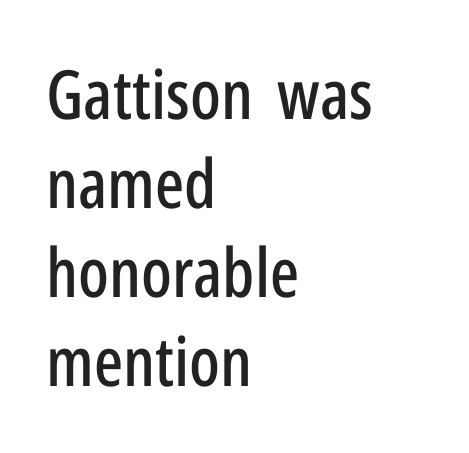
The image shows 68 px condensed sans-serif type, upright; set left-aligned, normal line spacing (1.31x), normal letter spacing, not underlined; low stroke contrast and a medium x-height.
